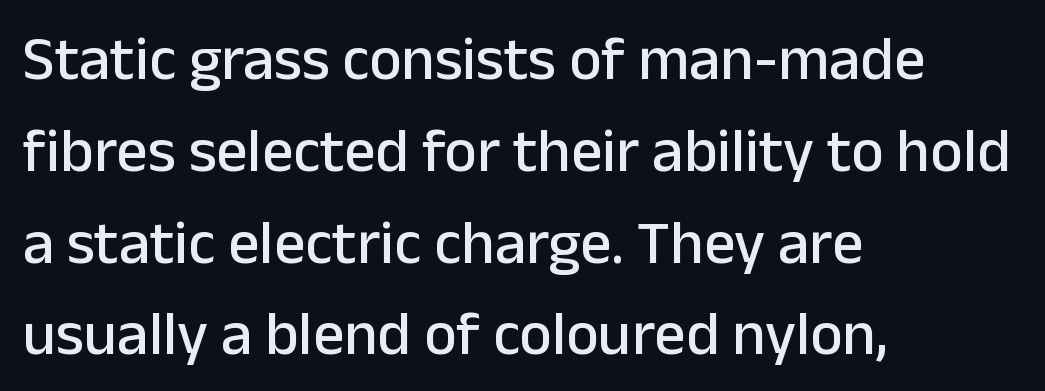
The image shows 62 px sans-serif type, upright; set left-aligned, normal line spacing (1.48x), normal letter spacing, not underlined; low stroke contrast and a medium x-height.
